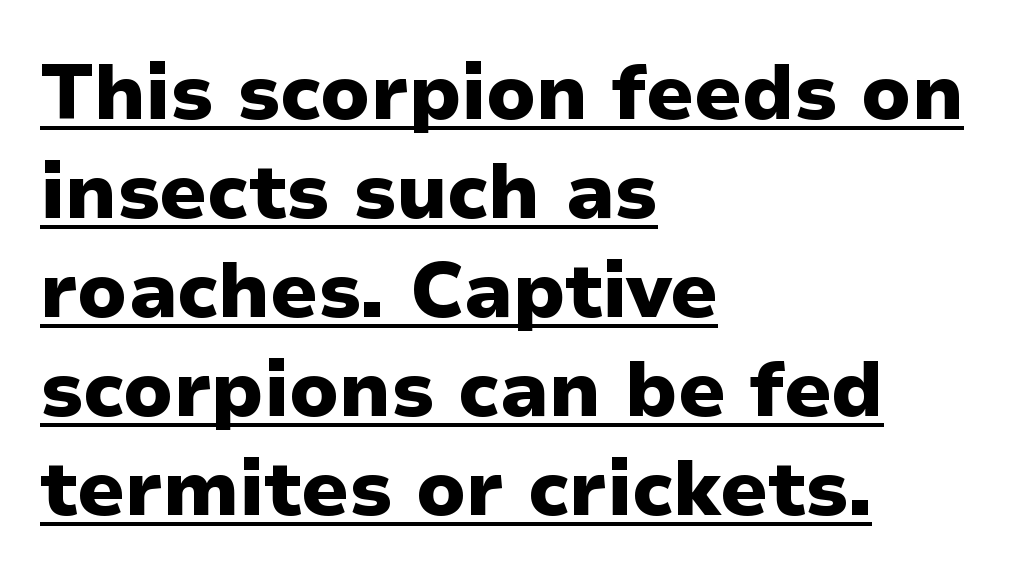
Q: Is the text bold? A: Yes.
Q: Is the text italic (slanted)? A: No, it is upright.
Q: Is the typeface a serif or a sans-serif typeface? A: Sans-serif.
Q: Is the text underlined? A: Yes.
Q: How is the paragraph aligned? A: Left-aligned.
Q: Is the spacing between letters normal or unusually wide? A: Normal.
Q: Is the spacing between lines tight, normal or loose? A: Normal.
Q: Width (condensed, normal, or wide)? A: Normal.
Q: Stroke contrast? A: Low.
Q: x-height? A: Medium.
Q: Monospaced? A: No.
